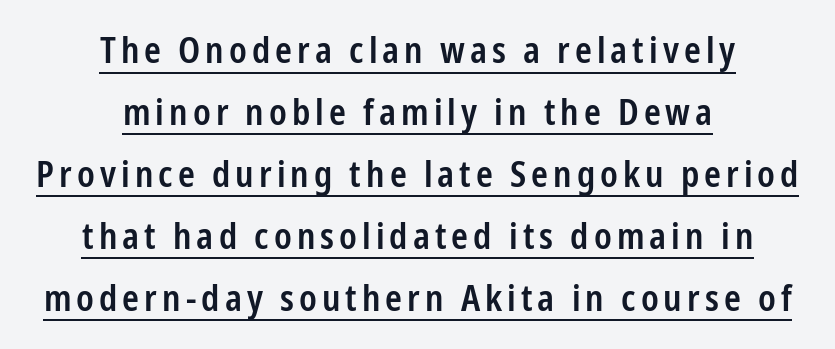
{"serif": "no", "italic": "no", "bold": "semi", "weight": "semibold", "width": "condensed", "stroke_contrast": "low", "x_height": "medium", "monospaced": "no", "underline": "yes", "align": "center", "line_spacing_ratio": 1.72, "glyph_px": 36}
